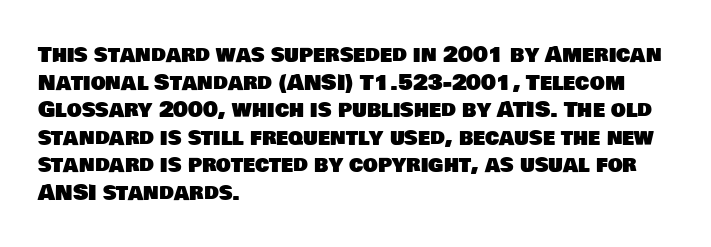
The image shows 21 px text type; set left-aligned, normal line spacing (1.31x), normal letter spacing, not underlined.
